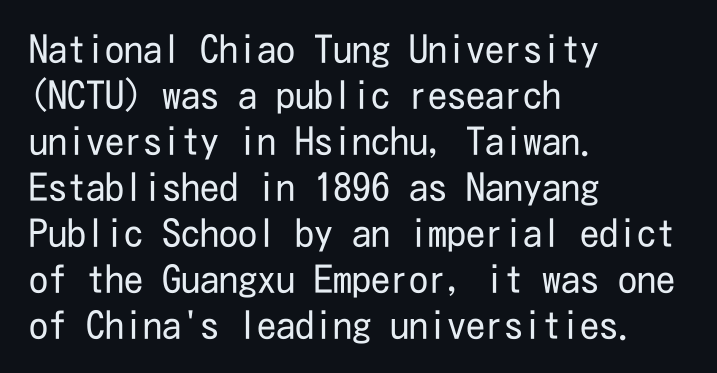
Q: Is the text bold? A: No.
Q: Is the text italic (slanted)? A: No, it is upright.
Q: Is the typeface a serif or a sans-serif typeface? A: Sans-serif.
Q: Is the text underlined? A: No.
Q: How is the paragraph aligned? A: Left-aligned.
Q: Is the spacing between letters normal or unusually wide? A: Normal.
Q: Width (condensed, normal, or wide)? A: Condensed.
Q: Stroke contrast? A: Low.
Q: x-height? A: Medium.
